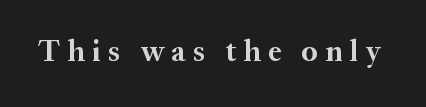
The image shows 30 px bold serif type, upright; set unusually wide letter spacing (+0.24 em), not underlined; medium stroke contrast and a medium x-height.
